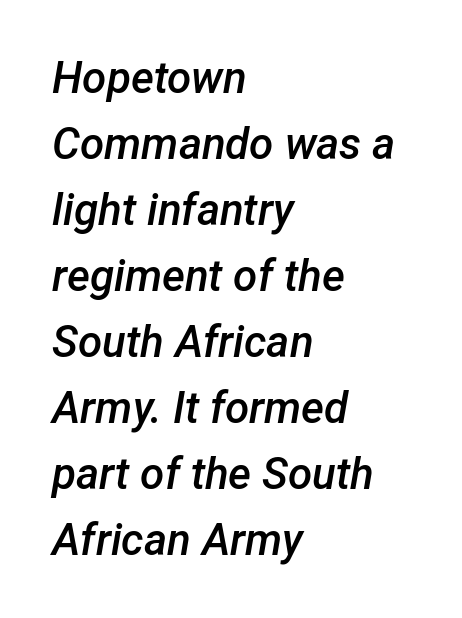
{"italic": "yes", "lean": "right", "slant_degrees": 12, "bold": "semi", "weight": "semibold", "width": "normal", "stroke_contrast": "low", "x_height": "medium", "monospaced": "no", "underline": "no", "align": "left", "line_spacing": "normal", "line_spacing_ratio": 1.5, "letter_spacing": "normal", "letter_spacing_em": 0.0, "glyph_px": 44}
